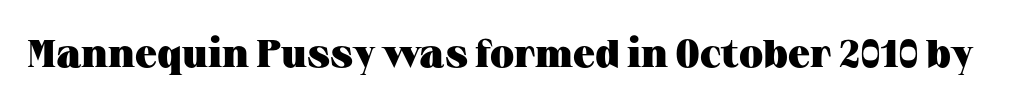
{"serif": "yes", "italic": "no", "bold": "yes", "weight": "heavy", "width": "wide", "stroke_contrast": "medium", "x_height": "medium", "monospaced": "no", "underline": "no", "letter_spacing": "normal", "letter_spacing_em": 0.0, "glyph_px": 39}
